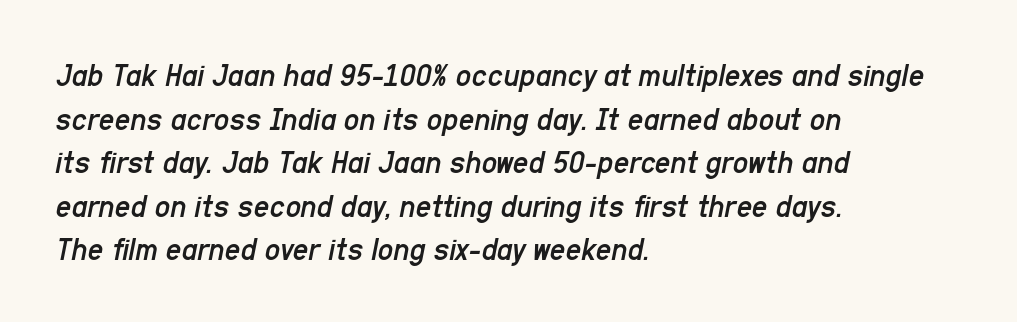
Q: Is the text bold? A: No.
Q: Is the text italic (slanted)? A: Yes, it leans right by about 11 degrees.
Q: Is the text underlined? A: No.
Q: How is the paragraph aligned? A: Left-aligned.
Q: Is the spacing between letters normal or unusually wide? A: Normal.
Q: Is the spacing between lines tight, normal or loose? A: Normal.
Q: Width (condensed, normal, or wide)? A: Condensed.
Q: Stroke contrast? A: Low.
Q: x-height? A: Medium.
Q: Monospaced? A: No.
